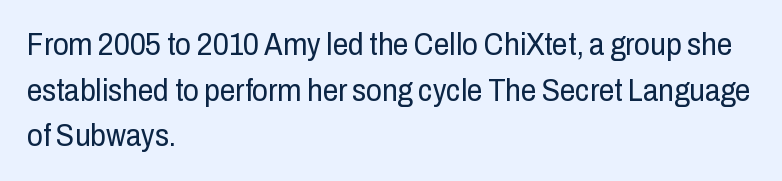
Q: Is the text bold? A: No.
Q: Is the text italic (slanted)? A: No, it is upright.
Q: Is the typeface a serif or a sans-serif typeface? A: Sans-serif.
Q: Is the text underlined? A: No.
Q: How is the paragraph aligned? A: Left-aligned.
Q: Is the spacing between letters normal or unusually wide? A: Normal.
Q: Is the spacing between lines tight, normal or loose? A: Normal.
Q: Width (condensed, normal, or wide)? A: Condensed.
Q: Stroke contrast? A: Low.
Q: x-height? A: Medium.
Q: Monospaced? A: No.
